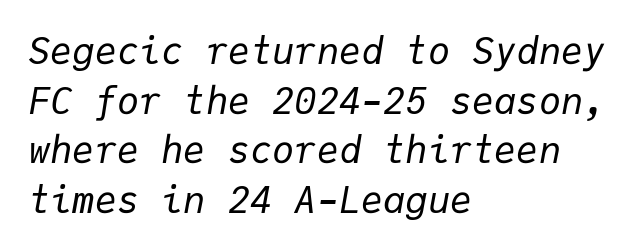
{"italic": "yes", "lean": "right", "slant_degrees": 9, "bold": "no", "weight": "regular", "width": "normal", "stroke_contrast": "low", "x_height": "medium", "monospaced": "yes", "underline": "no", "align": "left", "line_spacing": "normal", "line_spacing_ratio": 1.34, "letter_spacing": "normal", "letter_spacing_em": 0.0, "glyph_px": 37}
